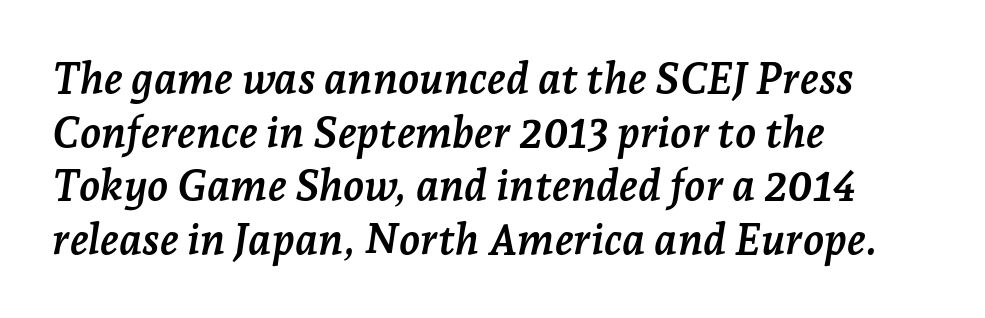
{"serif": "yes", "italic": "yes", "lean": "right", "slant_degrees": 7, "bold": "yes", "weight": "semibold", "width": "normal", "stroke_contrast": "low", "x_height": "medium", "monospaced": "no", "underline": "no", "align": "left", "line_spacing": "normal", "line_spacing_ratio": 1.25, "letter_spacing": "normal", "letter_spacing_em": 0.0, "glyph_px": 43}
